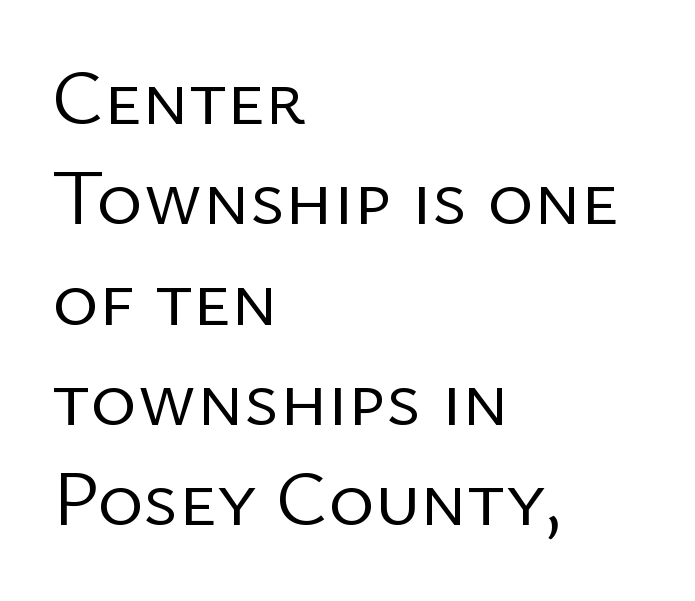
The image shows 79 px regular-weight sans-serif type, upright; set left-aligned, normal line spacing (1.27x), normal letter spacing, not underlined; low stroke contrast and a medium x-height.
